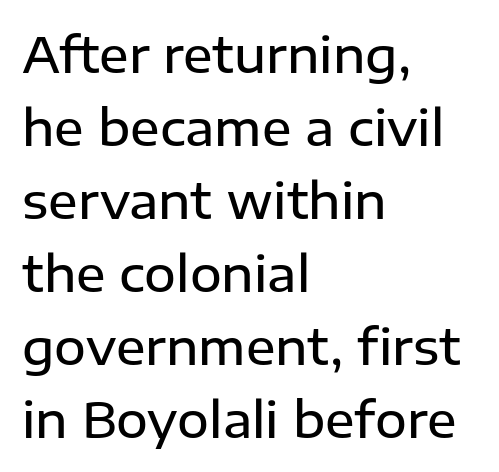
{"serif": "no", "italic": "no", "bold": "semi", "weight": "semibold", "width": "normal", "stroke_contrast": "low", "x_height": "medium", "monospaced": "no", "underline": "no", "align": "left", "line_spacing": "normal", "line_spacing_ratio": 1.49, "letter_spacing": "normal", "letter_spacing_em": 0.0, "glyph_px": 49}
